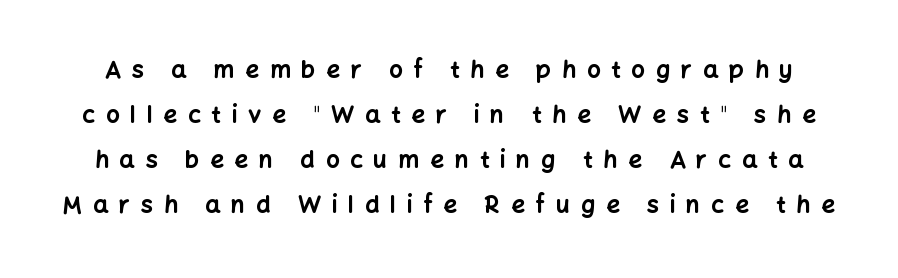
Q: Is the text bold? A: Yes.
Q: Is the text italic (slanted)? A: No, it is upright.
Q: Is the text underlined? A: No.
Q: Is the spacing between letters normal or unusually wide? A: Unusually wide.
